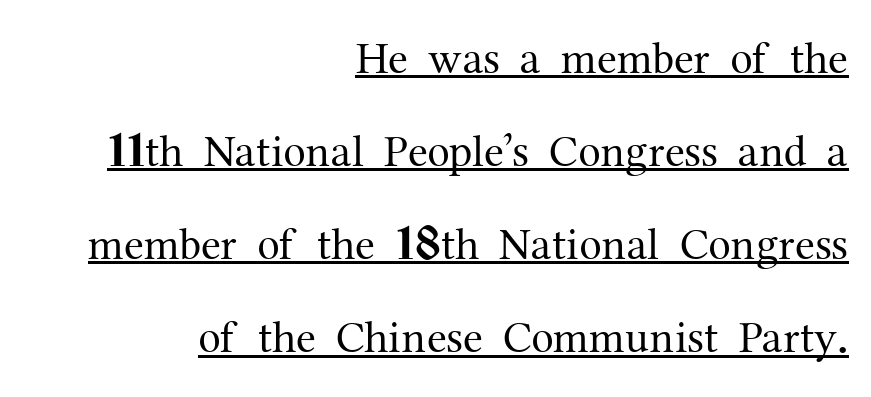
{"serif": "yes", "italic": "no", "bold": "no", "weight": "regular", "width": "normal", "stroke_contrast": "medium", "x_height": "medium", "monospaced": "no", "underline": "yes", "align": "right", "line_spacing": "loose", "line_spacing_ratio": 2.07, "letter_spacing": "normal", "letter_spacing_em": 0.0, "glyph_px": 45}
